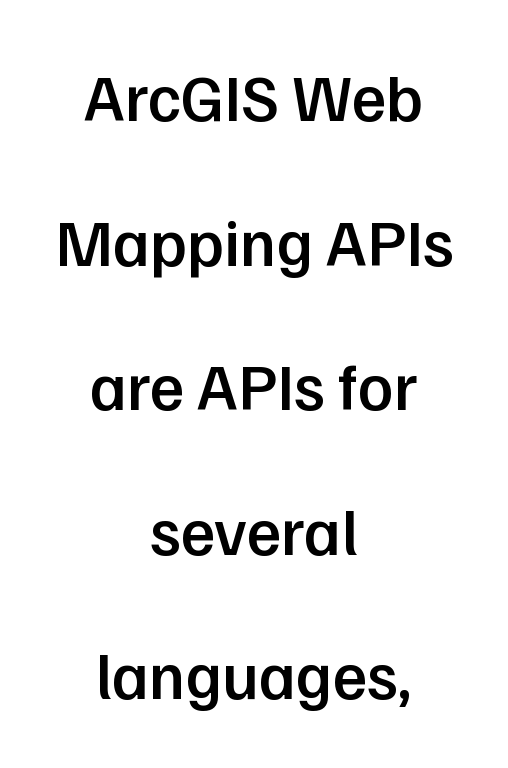
The image shows 66 px semibold sans-serif type, upright; set centered, loose line spacing (2.19x), normal letter spacing, not underlined; low stroke contrast and a medium x-height.
